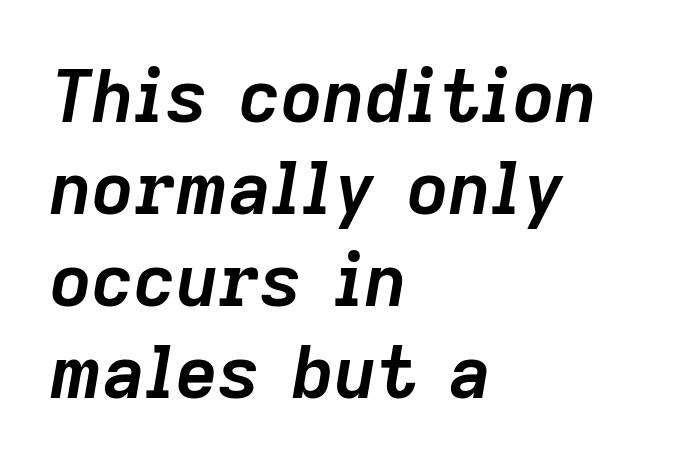
Notice how the passage keeps a crisp vertical edge on the left only. Nobody touched the tracking dial on this one. Slant detected: the letters are inclined. If you measured baseline to baseline, you'd find a middling distance. No word sits above an underline.
